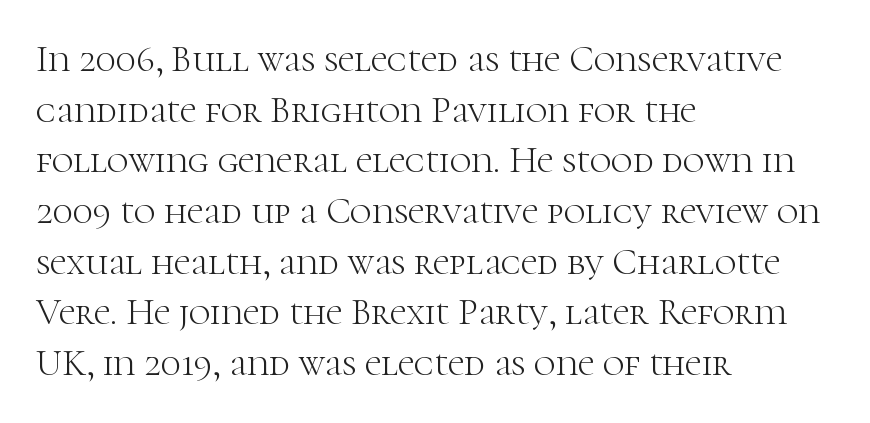
No extra tracking has been applied to these lines. The passage shown is typed in a proportional face where columns would drift. Type style note: has serifs. Only glyphs here, with clear space below each row. If you drew a line through each stem, it would be perfectly vertical.
